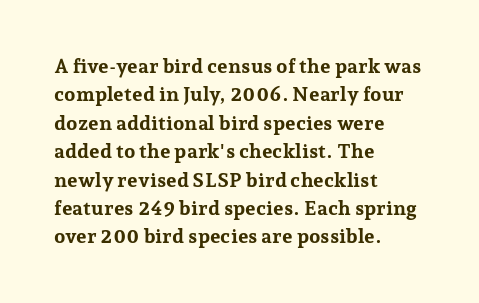
Has an underline been added? It has not. Here the glyphs are tracked normally, forming tight word shapes. Compared with typical paragraphs, the rows here are spaced about the same. The characters look thick and weighty, a clear bold.
